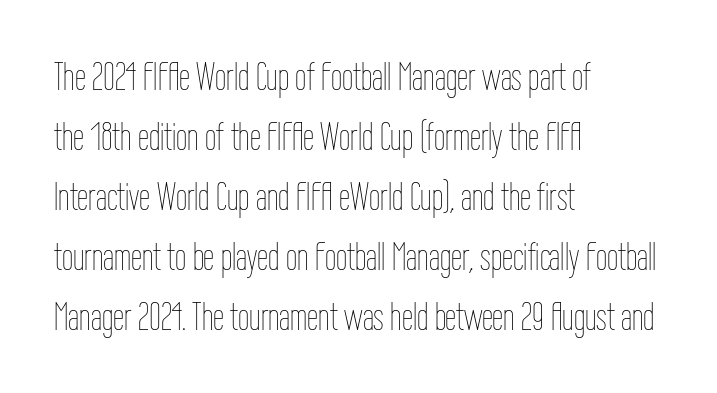
{"italic": "no", "bold": "no", "weight": "thin", "width": "condensed", "stroke_contrast": "low", "x_height": "medium", "monospaced": "no", "underline": "no", "align": "left", "line_spacing": "normal", "line_spacing_ratio": 1.5, "letter_spacing": "normal", "letter_spacing_em": 0.0, "glyph_px": 40}
